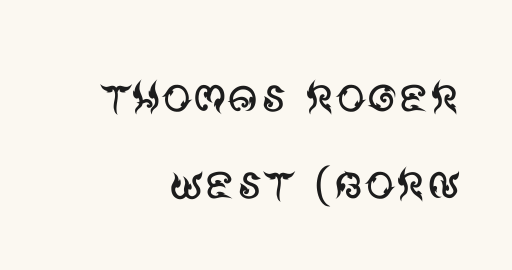
The image shows 60 px regular-weight sans-serif type, upright; set right-aligned, normal line spacing (1.45x), normal letter spacing, not underlined; medium stroke contrast and a large x-height.
